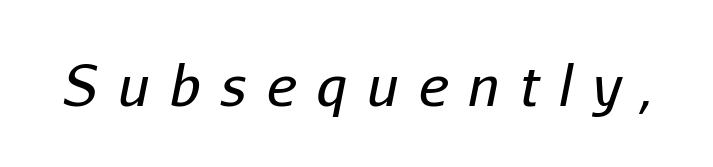
{"italic": "yes", "lean": "right", "slant_degrees": 11, "bold": "no", "weight": "regular", "width": "normal", "stroke_contrast": "low", "x_height": "medium", "monospaced": "no", "underline": "no", "letter_spacing": "wide", "letter_spacing_em": 0.36, "glyph_px": 56}
